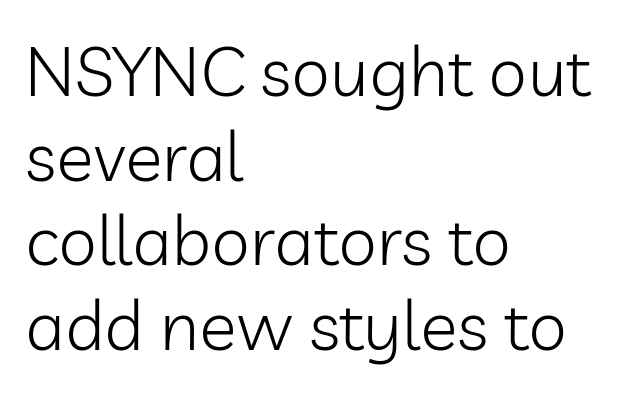
The image shows 70 px light sans-serif type, upright; set left-aligned, line spacing 1.21x, normal letter spacing, not underlined; low stroke contrast and a medium x-height.
